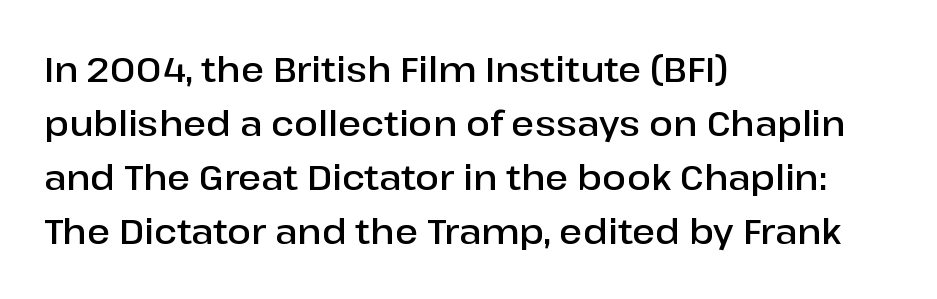
Glyph-to-glyph distance matches everyday printed text. Ascenders rise straight up at ninety degrees. Summary of vertical rhythm: regular, with standard interline spacing. Set as a demibold, roughly 600 on the weight scale. Character widths vary here, with narrow letters taking less room than wide ones. Nothing sits at the stroke ends, so this counts as sans-serif.
